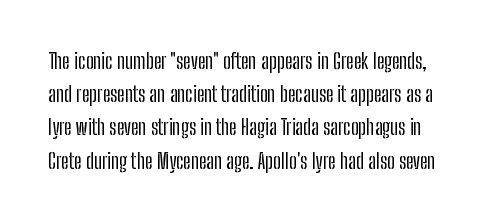
{"italic": "no", "underline": "no", "line_spacing": "normal", "line_spacing_ratio": 1.58, "letter_spacing": "normal", "letter_spacing_em": 0.0, "glyph_px": 21}
